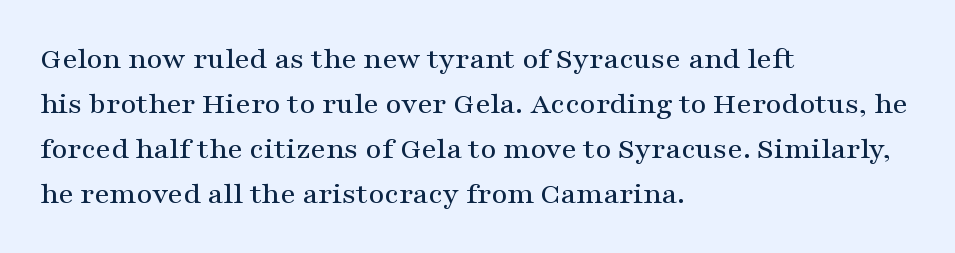
In terms of leading, this rendering sits right in the middle. The line texture is even and compact thanks to regular tracking. You can tell it's not italic because the verticals are truly vertical. Small tapered or slab feet sit at the stroke ends, so this counts as serif.
